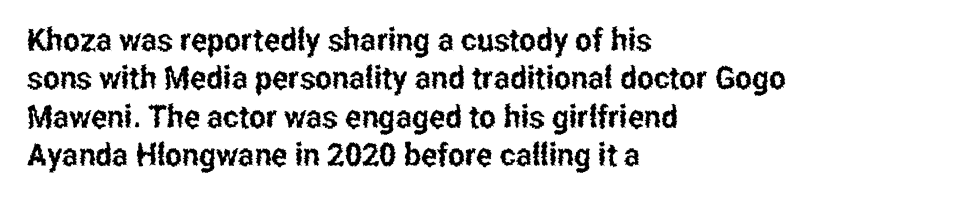
Q: Is the text italic (slanted)? A: No, it is upright.
Q: Is the typeface a serif or a sans-serif typeface? A: Sans-serif.
Q: Is the text underlined? A: No.
Q: How is the paragraph aligned? A: Left-aligned.
Q: Is the spacing between letters normal or unusually wide? A: Normal.
Q: Width (condensed, normal, or wide)? A: Condensed.
Q: Stroke contrast? A: Low.
Q: x-height? A: Medium.
Q: Monospaced? A: No.
